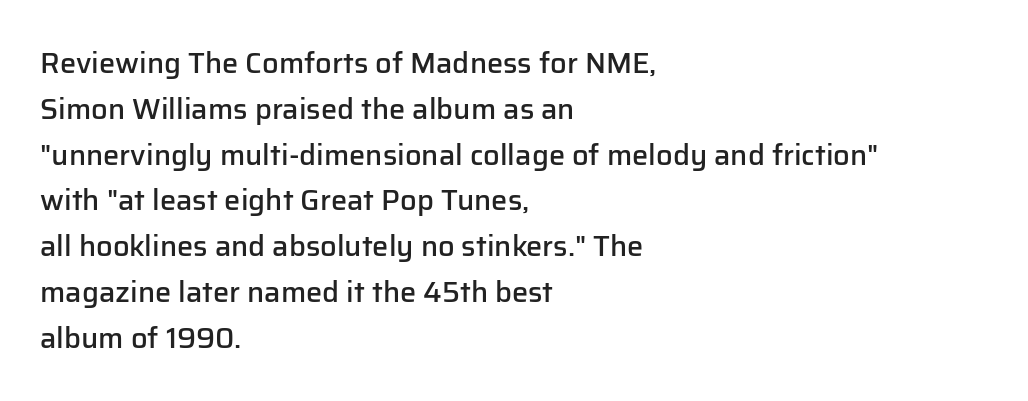
The image shows 29 px semibold sans-serif type, upright; set left-aligned, normal line spacing (1.58x), normal letter spacing, not underlined; low stroke contrast and a medium x-height.
